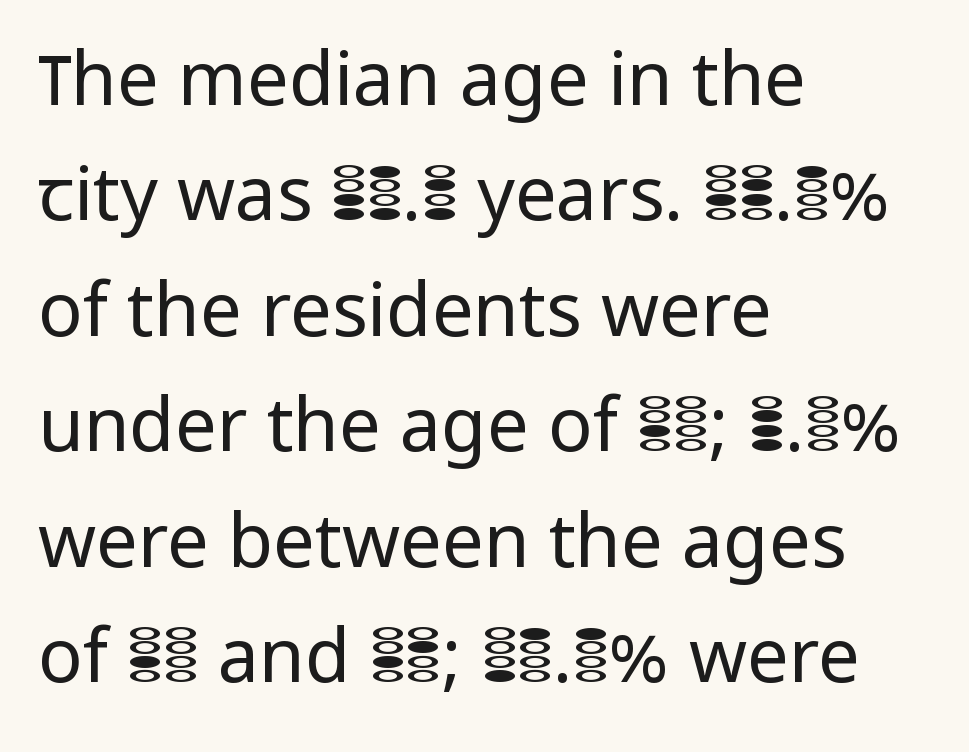
{"serif": "no", "italic": "no", "bold": "no", "weight": "regular", "width": "normal", "stroke_contrast": "low", "x_height": "medium", "monospaced": "no", "underline": "no", "align": "left", "line_spacing": "normal", "line_spacing_ratio": 1.56, "letter_spacing": "normal", "letter_spacing_em": 0.0, "glyph_px": 74}
